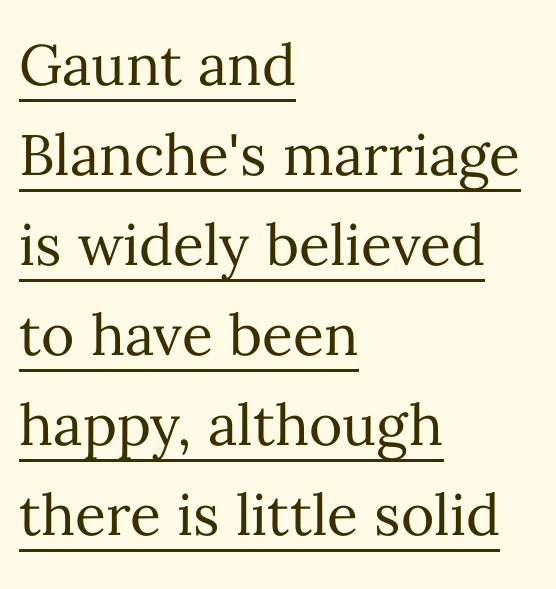
Glance below the letters and you will spot a drawn line. Honestly, the row spacing looks completely unremarkable. This is not heavy type; no bold has been used. This sample has the flowing, uneven cadence of proportional lettering. Does extra space separate the letters? No, they use regular spacing. The rendering anchors every line to the left-hand side.
